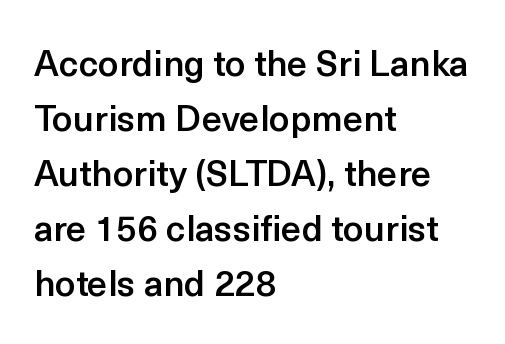
Interline gaps are of average width in this sample. The face used here is a semibold: visibly heavier than regular, lighter than bold. Check under the words: just untouched page. A typesetter would call this proportional, since set widths differ per character. When letters stand straight like this, we call the style roman or upright.
